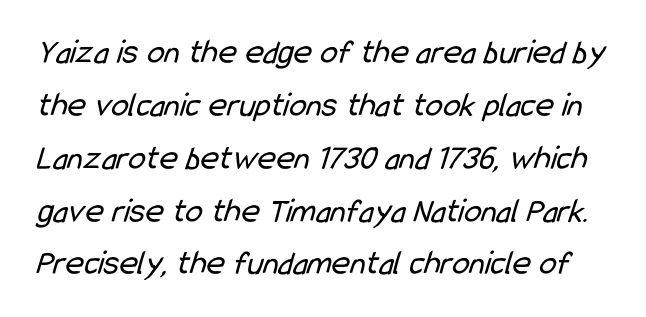
Q: Is the text bold? A: No.
Q: Is the typeface a serif or a sans-serif typeface? A: Sans-serif.
Q: Is the text underlined? A: No.
Q: Is the spacing between letters normal or unusually wide? A: Normal.
Q: Is the spacing between lines tight, normal or loose? A: Normal.
Q: Width (condensed, normal, or wide)? A: Condensed.
Q: Stroke contrast? A: Low.
Q: x-height? A: Medium.
Q: Monospaced? A: No.
